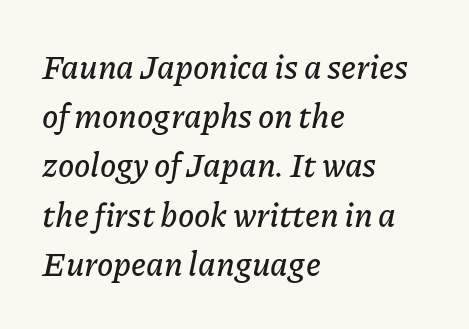
{"italic": "yes", "lean": "right", "slant_degrees": 11, "width": "normal", "stroke_contrast": "low", "x_height": "medium", "monospaced": "no", "underline": "no", "align": "left", "line_spacing": "normal", "line_spacing_ratio": 1.49, "letter_spacing": "normal", "letter_spacing_em": 0.0, "glyph_px": 33}
